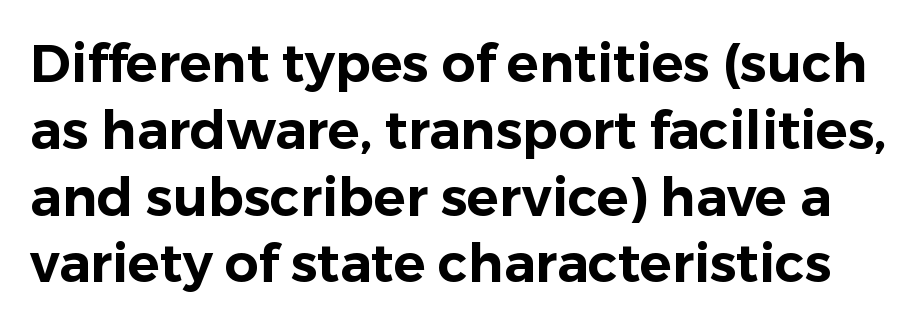
Do the characters align in a grid? No, the font is proportional. The space between consecutive lines is moderate. A roman cut, with each character standing at attention. Tracking here is standard; glyphs follow each other at the usual distance.
